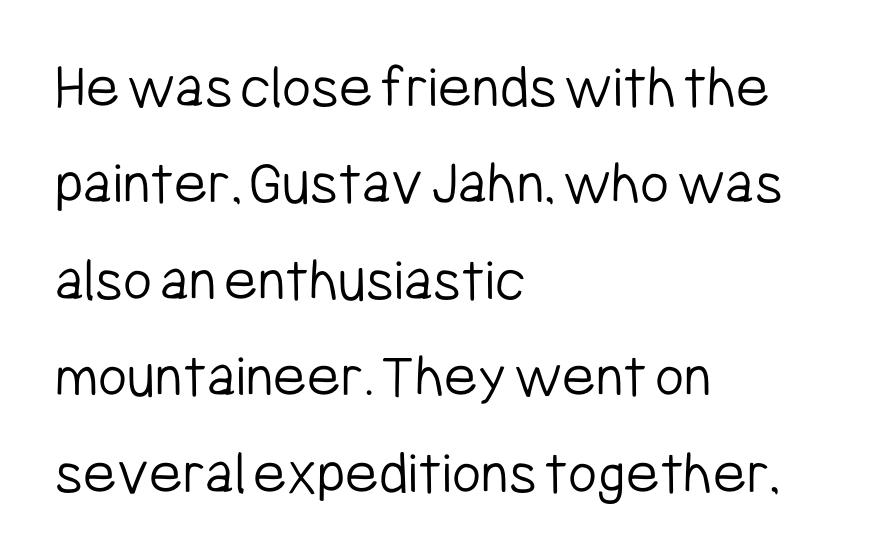
The image shows 63 px light, condensed sans-serif type, upright; set left-aligned, normal line spacing (1.53x), normal letter spacing, not underlined; low stroke contrast and a medium x-height.
